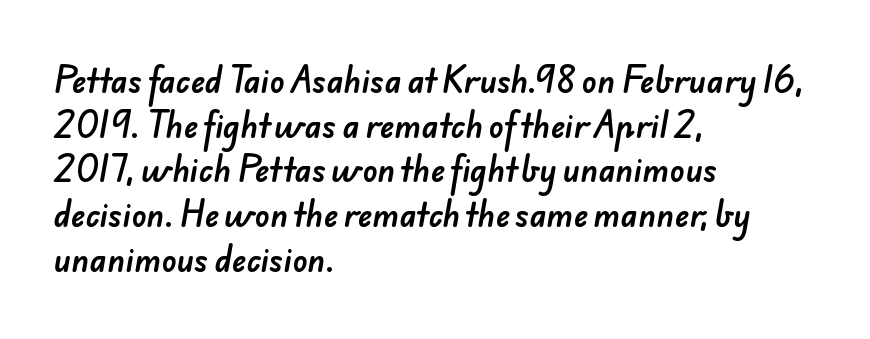
{"serif": "no", "width": "normal", "stroke_contrast": "low", "x_height": "small", "monospaced": "no", "underline": "no", "align": "left", "line_spacing": "normal", "line_spacing_ratio": 1.44, "letter_spacing": "normal", "letter_spacing_em": 0.0, "glyph_px": 31}
